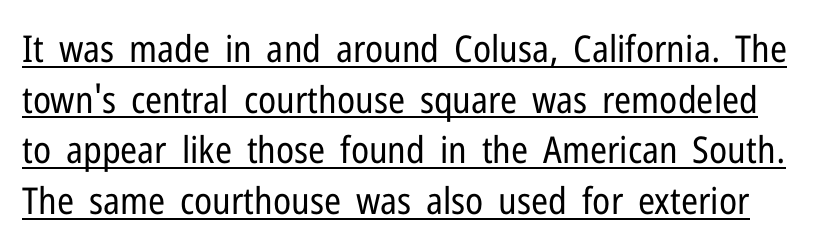
The face used here appears with an underline applied. This sample has the flowing, uneven cadence of proportional lettering. The type is set solid horizontally, with unmodified tracking. Vertical spacing — default.
